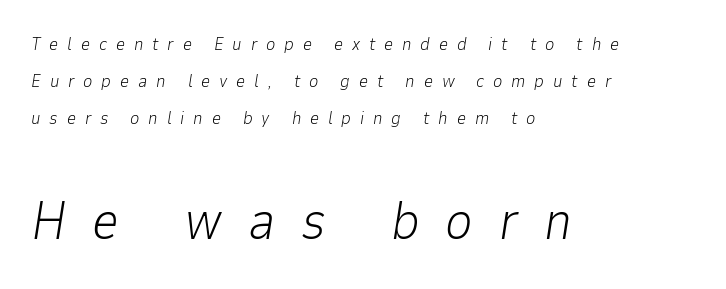
The font is comparable to plain body text, perhaps lighter. Spacing verdict: proportional, widths tailored to each character. Typeset ragged right — the left edge is the straight one. Lines of text with bare space underneath. The rendering uses a large line-height, opening up the rows. Short note: letters widely spaced.
